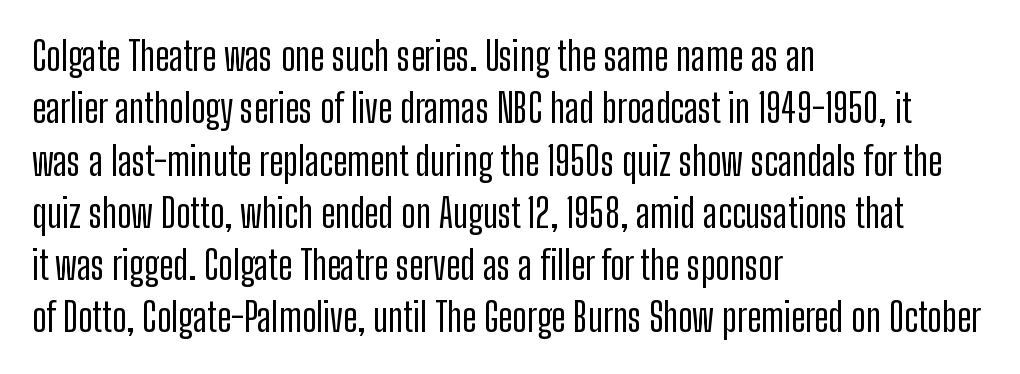
The image shows 39 px condensed sans-serif type, upright; set left-aligned, normal line spacing (1.34x), normal letter spacing, not underlined; low stroke contrast and a medium x-height.
